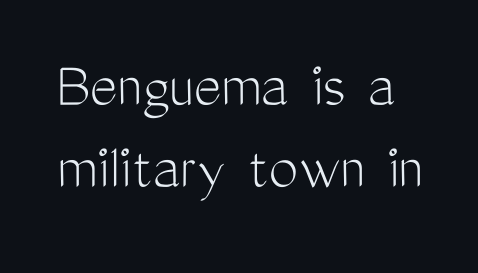
{"serif": "no", "italic": "no", "bold": "no", "weight": "light", "width": "condensed", "stroke_contrast": "medium", "x_height": "medium", "monospaced": "no", "underline": "no", "line_spacing_ratio": 1.24, "letter_spacing": "normal", "letter_spacing_em": 0.0, "glyph_px": 66}
